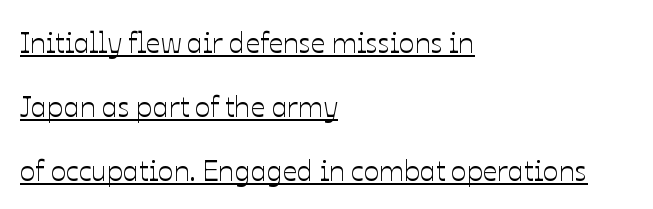
{"italic": "no", "width": "normal", "stroke_contrast": "low", "x_height": "medium", "monospaced": "no", "underline": "yes", "align": "left", "line_spacing": "loose", "line_spacing_ratio": 2.2, "letter_spacing": "normal", "letter_spacing_em": 0.0, "glyph_px": 29}
